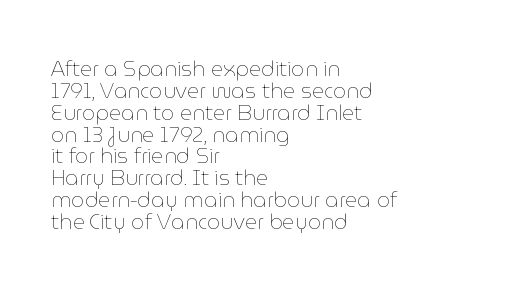
Q: Is the text bold? A: No.
Q: Is the text italic (slanted)? A: No, it is upright.
Q: Is the text underlined? A: No.
Q: How is the paragraph aligned? A: Left-aligned.
Q: Is the spacing between letters normal or unusually wide? A: Normal.
Q: Is the spacing between lines tight, normal or loose? A: Tight.
